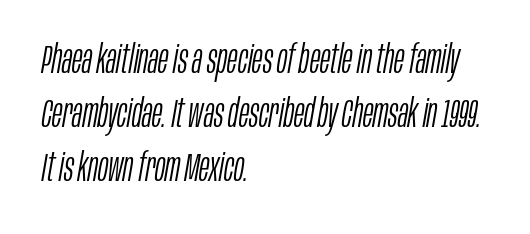
The image shows 39 px light, condensed type, italic (leaning right); set left-aligned, normal line spacing (1.39x), normal letter spacing, not underlined; low stroke contrast and a large x-height.
